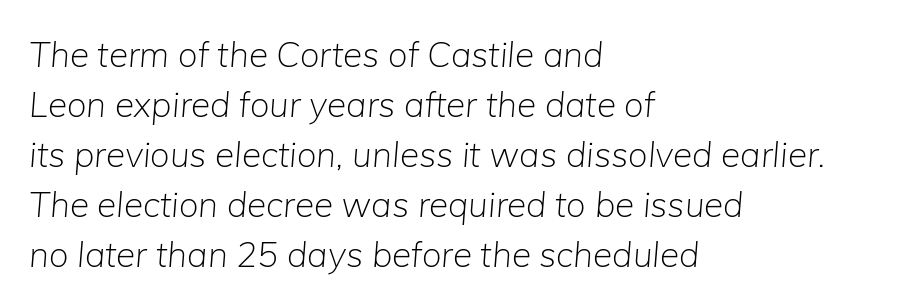
The image shows 35 px light type, italic (leaning right); set left-aligned, normal line spacing (1.43x), normal letter spacing, not underlined; low stroke contrast and a medium x-height.
